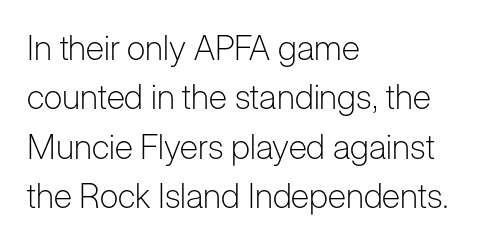
The image shows 34 px light sans-serif type, upright; set left-aligned, normal line spacing (1.45x), normal letter spacing, not underlined; low stroke contrast and a medium x-height.
